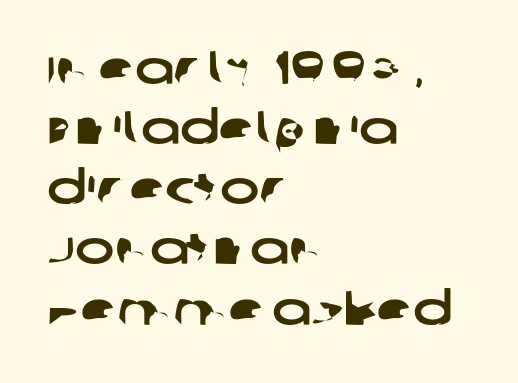
The image shows 47 px wide sans-serif type; set left-aligned, normal line spacing (1.28x), normal letter spacing, not underlined; low stroke contrast and a large x-height.
